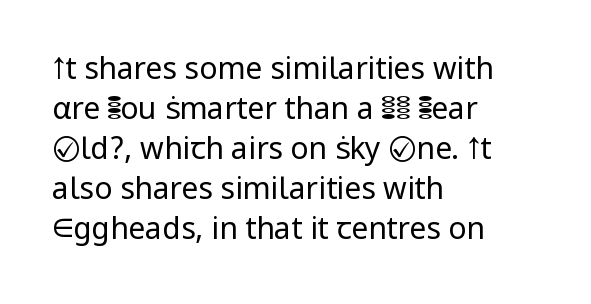
The image shows 30 px regular-weight sans-serif type, upright; set left-aligned, normal line spacing (1.33x), normal letter spacing, not underlined; low stroke contrast and a medium x-height.
